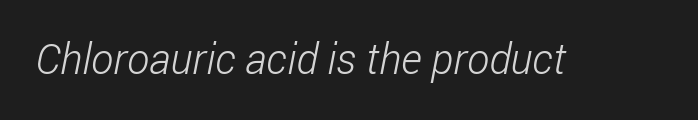
Underline: absent. Looks like regular typesetting: each glyph gets only the width it needs. The letters sit at their default tracking, neither squeezed nor spread. The weight would be labelled regular, book, light, or lighter still. I'd call this a sans setting — the letters go barefoot.
